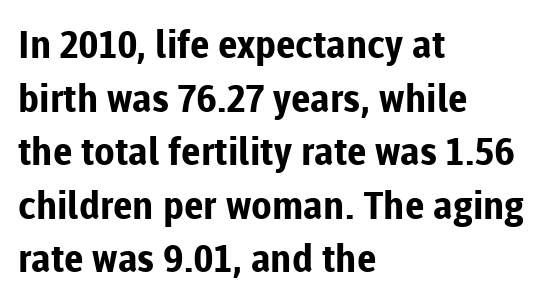
The image shows 38 px bold sans-serif type, upright; set left-aligned, normal line spacing (1.41x), normal letter spacing, not underlined; low stroke contrast and a medium x-height.
